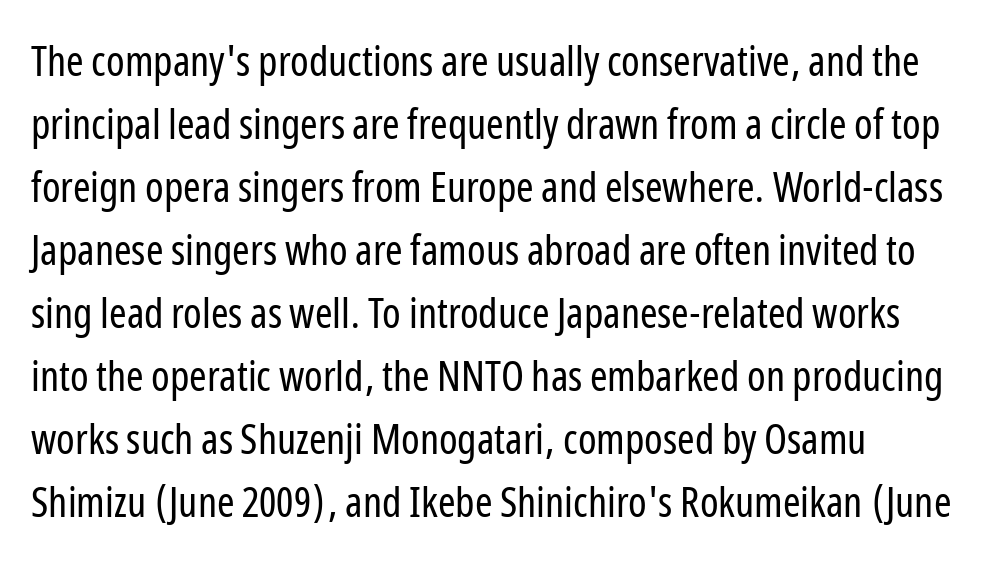
{"serif": "no", "italic": "no", "bold": "no", "weight": "regular", "width": "condensed", "stroke_contrast": "low", "x_height": "medium", "monospaced": "no", "underline": "no", "line_spacing": "normal", "line_spacing_ratio": 1.5, "letter_spacing": "normal", "letter_spacing_em": 0.0, "glyph_px": 42}
